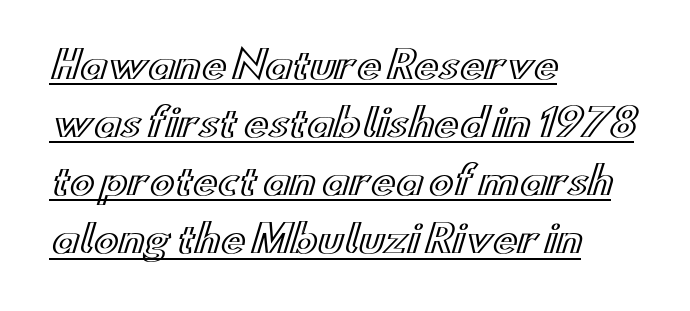
{"width": "wide", "x_height": "small", "monospaced": "no", "underline": "yes", "align": "left", "line_spacing": "normal", "line_spacing_ratio": 1.57, "letter_spacing": "normal", "letter_spacing_em": 0.0, "glyph_px": 37}
